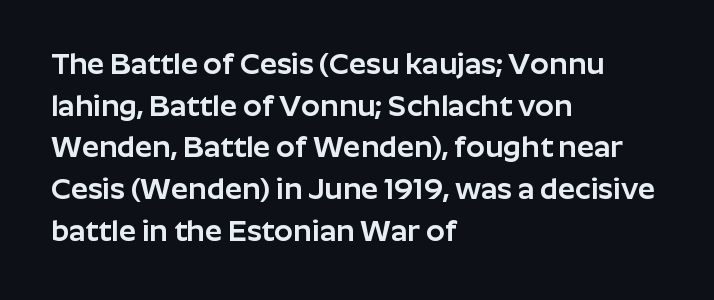
The image shows 30 px sans-serif type, upright; set left-aligned, normal line spacing (1.39x), normal letter spacing, not underlined; low stroke contrast and a medium x-height.
